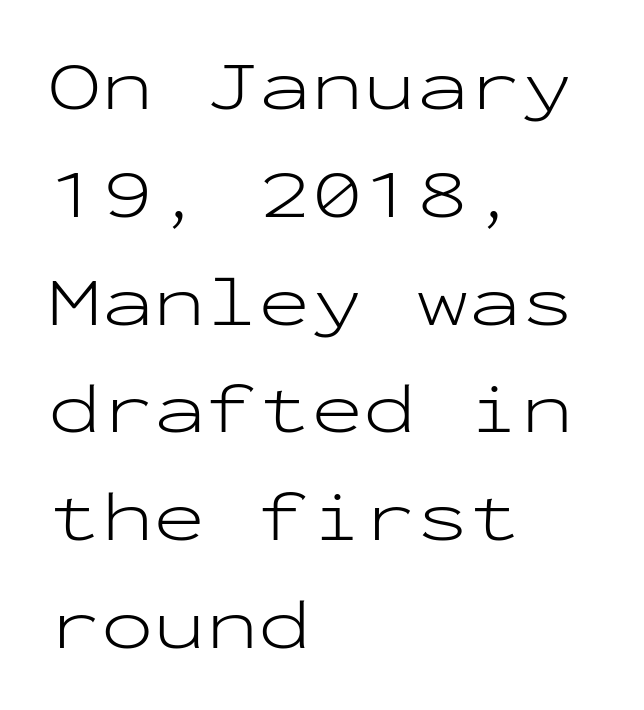
The horizontal fit of the characters is conventional and even. Quick note: underline off. The rendering anchors every line to the left-hand side. The glyphs in this specimen are sans serif.
